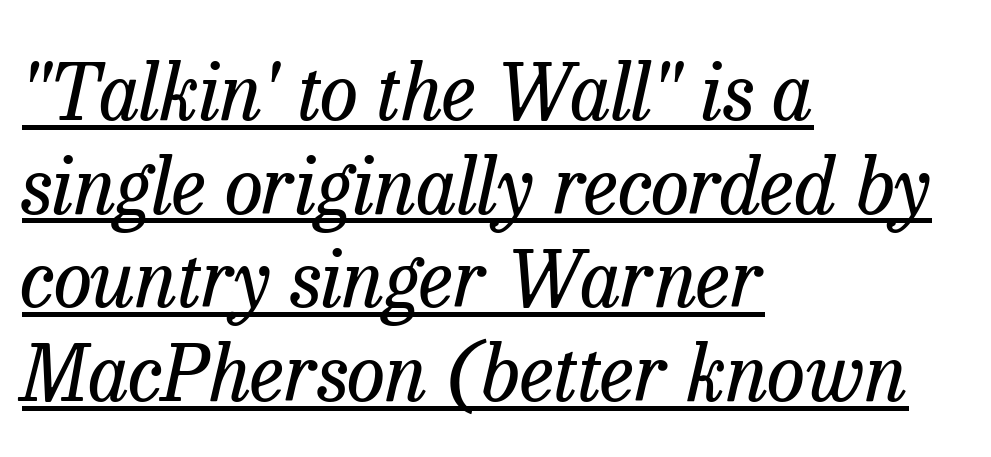
The image shows 78 px regular-weight serif type, italic (leaning right); set left-aligned, line spacing 1.2x, normal letter spacing, underlined; low stroke contrast and a medium x-height.
